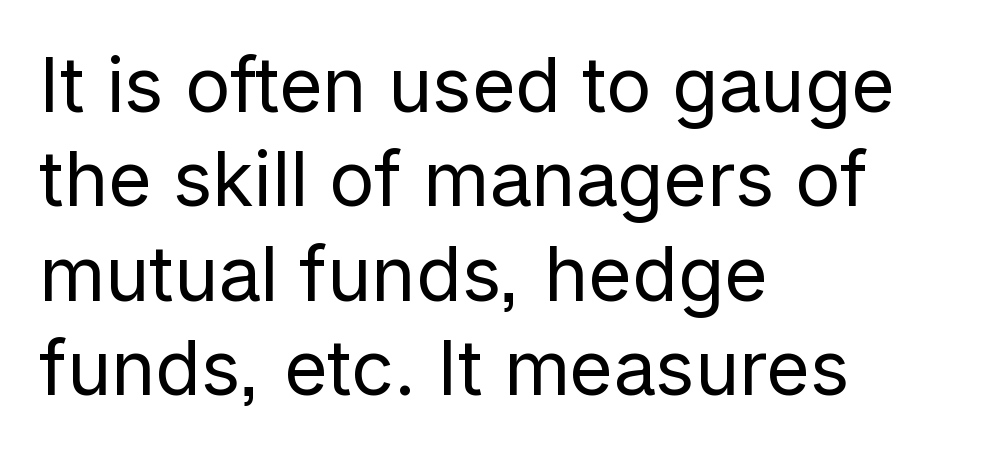
The image shows 75 px regular-weight sans-serif type, upright; set left-aligned, normal line spacing (1.26x), normal letter spacing, not underlined; low stroke contrast and a medium x-height.
